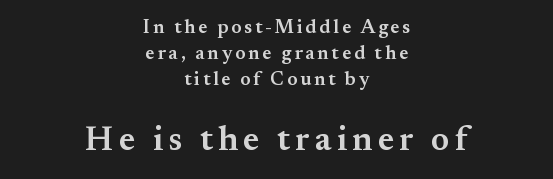
Scale increases going downward across the two blocks. Does the copy run flush right? No — it is centered line by line. Quick note: underline off. You could not count columns in this text — the font is proportionally spaced. Compared with an ordinary text face, these strokes are moderately heavier — a semibold.
